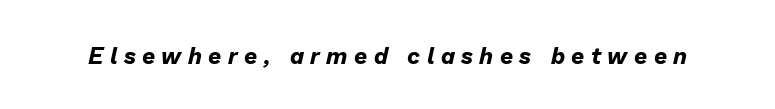
The string is rendered with underlining switched off. Posture: slanted. Caption: expanded tracking, letters set apart. Summary of weight: heavy, a full bold.
